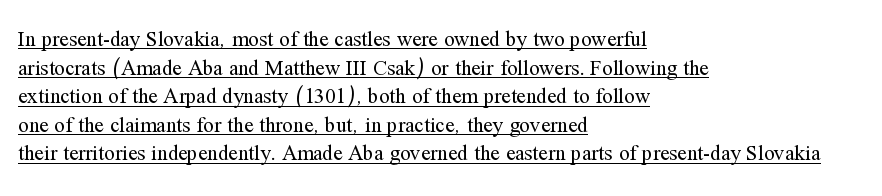
Every word sits above its own underline. A light-to-regular cut is what we see here. Words appear dense and cohesive because spacing is normal. This is the regular roman posture of the typeface.
